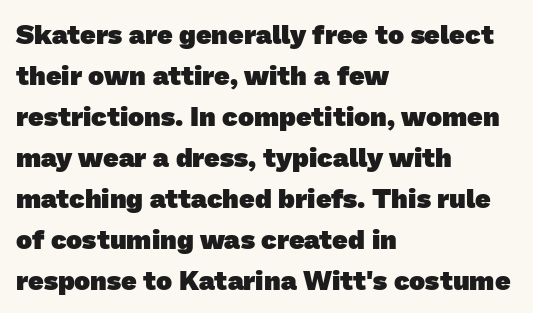
{"bold": "yes", "underline": "no", "align": "left", "line_spacing": "normal", "line_spacing_ratio": 1.52, "letter_spacing": "normal", "letter_spacing_em": 0.0, "glyph_px": 27}
